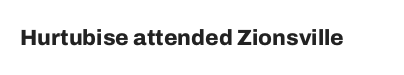
The image shows 22 px bold type, upright; set normal letter spacing, not underlined.
